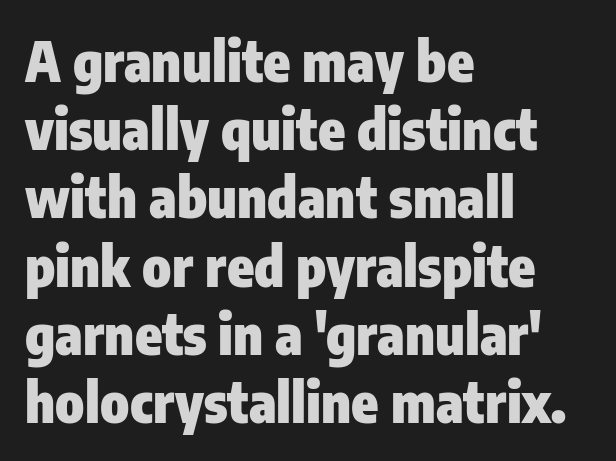
Q: Is the text bold? A: Yes.
Q: Is the text italic (slanted)? A: No, it is upright.
Q: Is the typeface a serif or a sans-serif typeface? A: Sans-serif.
Q: Is the text underlined? A: No.
Q: How is the paragraph aligned? A: Left-aligned.
Q: Is the spacing between letters normal or unusually wide? A: Normal.
Q: Width (condensed, normal, or wide)? A: Condensed.
Q: Stroke contrast? A: Low.
Q: x-height? A: Medium.
Q: Monospaced? A: No.
